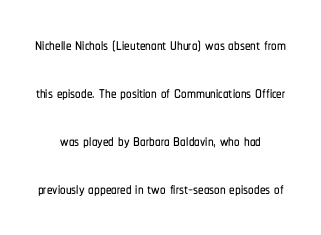
The tracking reads as untouched default to a designer's eye. Quick note: not italic, upright. A typesetter would call this leading open, well beyond the default. Anything drawn beneath the words? Only blank space.
